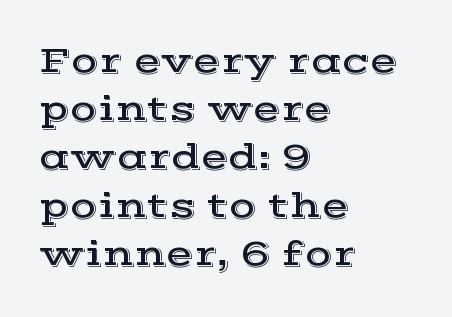
{"serif": "yes", "italic": "no", "width": "wide", "x_height": "medium", "monospaced": "no", "underline": "no", "align": "left", "line_spacing": "normal", "line_spacing_ratio": 1.34, "letter_spacing": "normal", "letter_spacing_em": 0.0, "glyph_px": 36}
